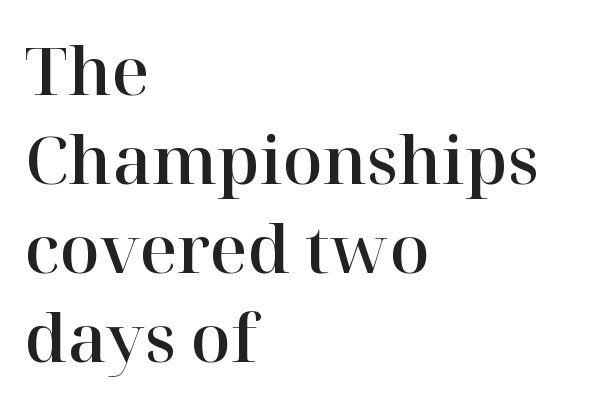
The image shows 65 px serif type, upright; set left-aligned, normal line spacing (1.37x), normal letter spacing, not underlined; high stroke contrast and a medium x-height.
